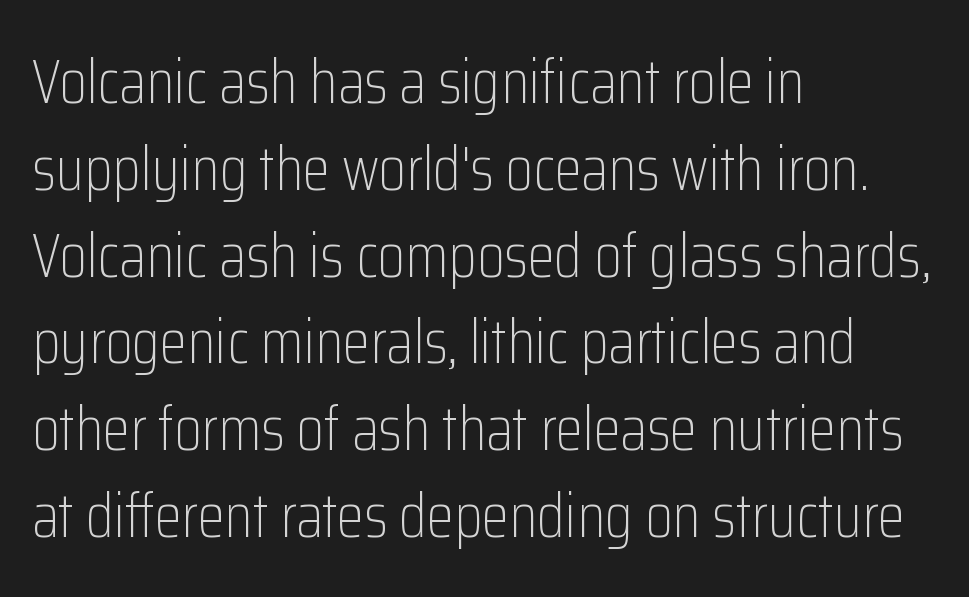
Q: Is the text bold? A: No.
Q: Is the text italic (slanted)? A: No, it is upright.
Q: Is the typeface a serif or a sans-serif typeface? A: Sans-serif.
Q: Is the text underlined? A: No.
Q: How is the paragraph aligned? A: Left-aligned.
Q: Is the spacing between letters normal or unusually wide? A: Normal.
Q: Is the spacing between lines tight, normal or loose? A: Normal.
Q: Width (condensed, normal, or wide)? A: Condensed.
Q: Stroke contrast? A: Low.
Q: x-height? A: Medium.
Q: Monospaced? A: No.
